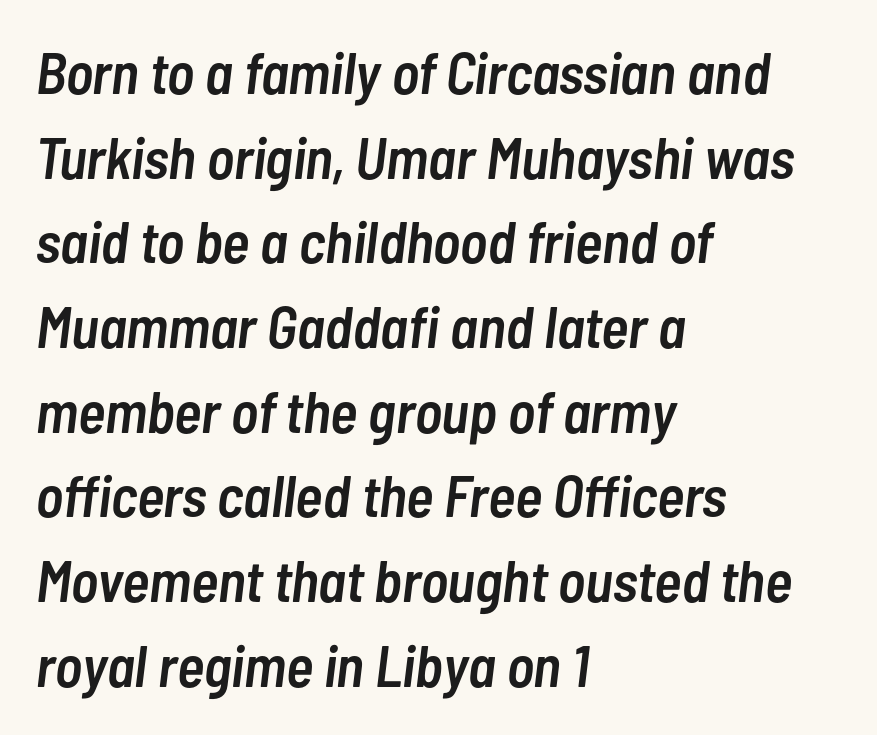
The passage shown stacks its lines at a standard gap. Each word holds together tightly as a unit, with standard inter-letter gaps. These lines are set flush left with a ragged right edge. This rendering features lettering with no underline. The face used here is a semibold: visibly heavier than regular, lighter than bold. The rendering applies a slant to the glyphs.
